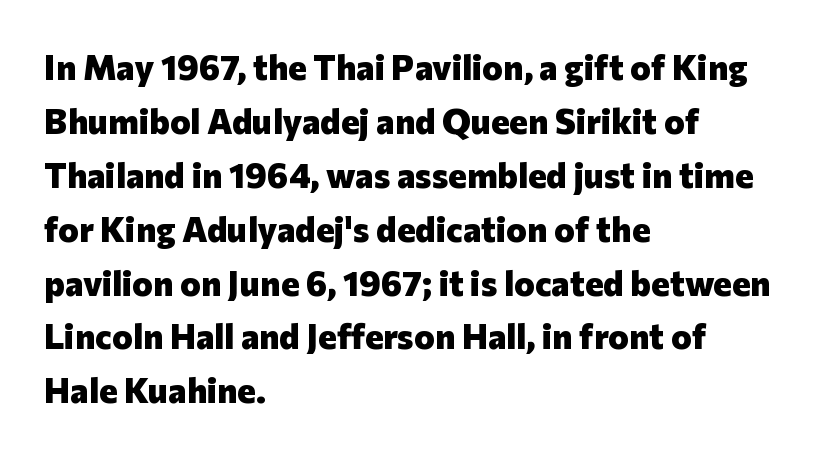
Italic: no, the glyphs are upright roman. A sans-serif font was chosen for this passage. The passage shown is emphatically bold. Summary of vertical rhythm: regular, with standard interline spacing. Has an underline been added? It has not.
